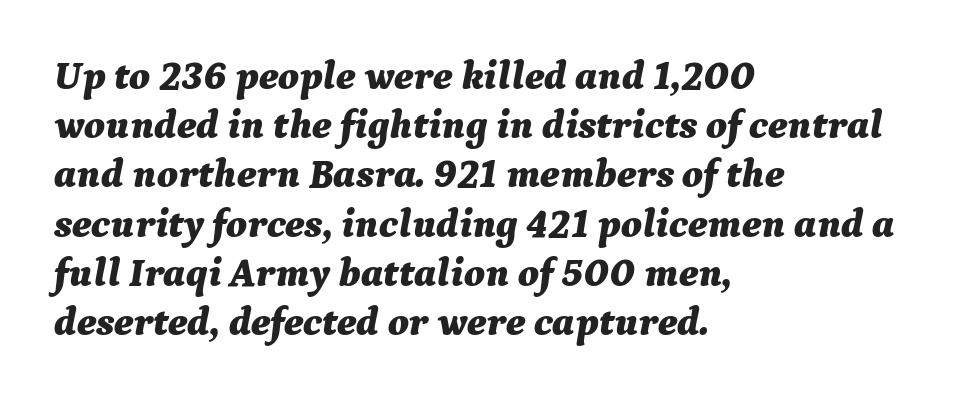
No word sits above an underline. A full-strength bold gives these letters their thick strokes. A typesetter would call this proportional, since set widths differ per character. Looking at the ascenders, they clearly lean. Glyph-to-glyph distance matches everyday printed text. The lines in this sample share a left origin and differ only in where they stop.
